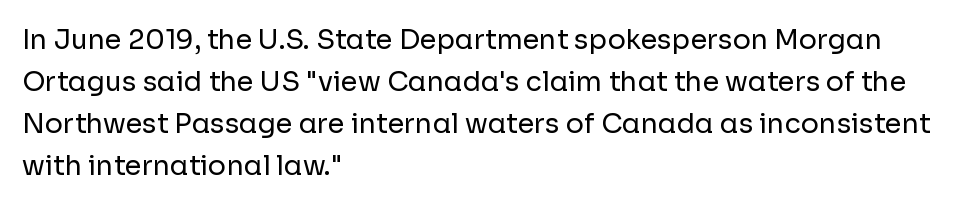
Anything drawn beneath the words? Only blank space. Each word holds together tightly as a unit, with standard inter-letter gaps. Each stroke keeps to a modest, everyday thickness or less. Normally led — the rows are evenly, conventionally spaced. In CSS terms this would be text-align: left. Does the lettering tilt? It doesn't — this is upright.
